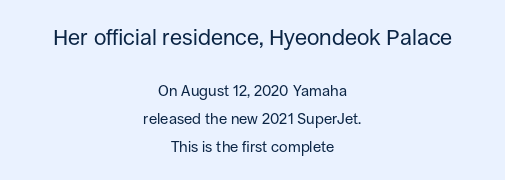
Students, note that the glyphs here touch the page at normal intervals. The passage shown is not bold in any degree. The specimen omits any rule beneath the text block's lines. This sample uses an upright cut, with every glyph sitting square on the baseline.
